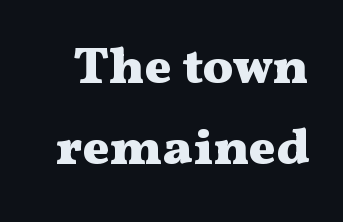
{"serif": "yes", "italic": "no", "bold": "yes", "weight": "heavy", "width": "wide", "stroke_contrast": "medium", "x_height": "medium", "monospaced": "no", "underline": "no", "line_spacing": "normal", "line_spacing_ratio": 1.59, "letter_spacing": "normal", "letter_spacing_em": 0.0, "glyph_px": 51}
